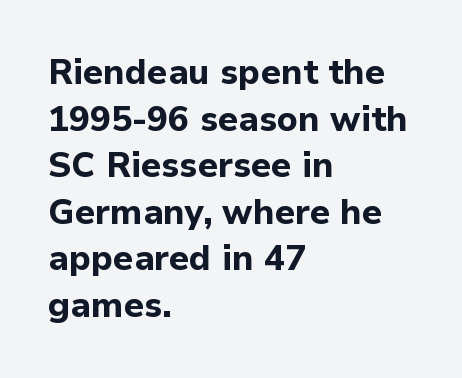
Q: Is the text bold? A: Yes.
Q: Is the text italic (slanted)? A: No, it is upright.
Q: Is the typeface a serif or a sans-serif typeface? A: Sans-serif.
Q: Is the text underlined? A: No.
Q: How is the paragraph aligned? A: Left-aligned.
Q: Is the spacing between letters normal or unusually wide? A: Normal.
Q: Is the spacing between lines tight, normal or loose? A: Normal.
Q: Width (condensed, normal, or wide)? A: Normal.
Q: Stroke contrast? A: Low.
Q: x-height? A: Medium.
Q: Monospaced? A: No.
